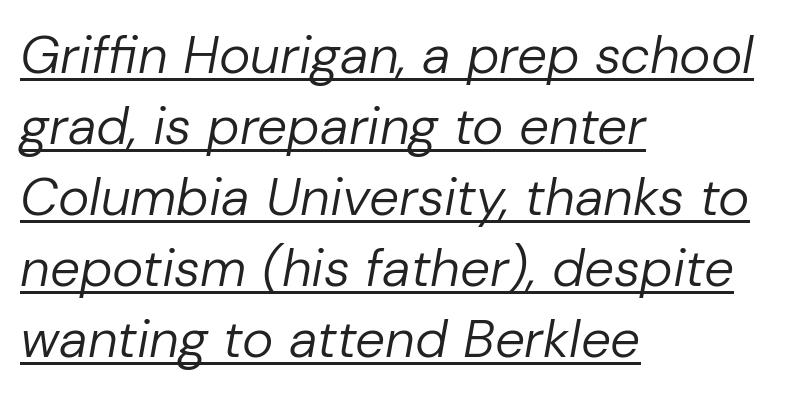
{"italic": "yes", "lean": "right", "slant_degrees": 10, "bold": "no", "weight": "regular", "width": "normal", "stroke_contrast": "low", "x_height": "medium", "monospaced": "no", "underline": "yes", "align": "left", "line_spacing": "normal", "line_spacing_ratio": 1.34, "letter_spacing": "normal", "letter_spacing_em": 0.0, "glyph_px": 53}
